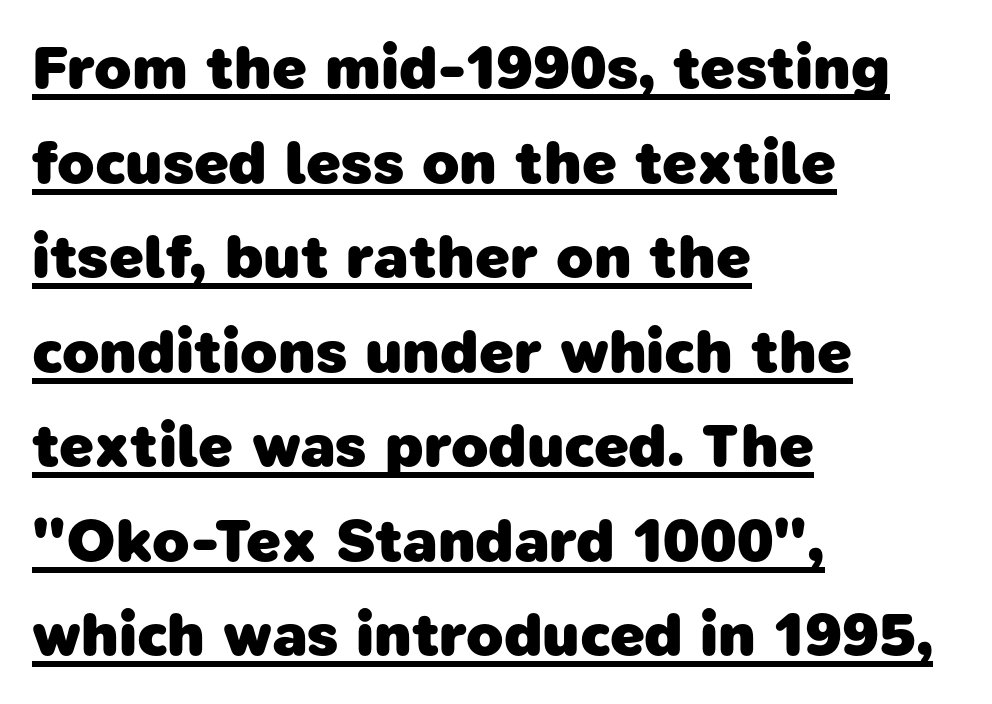
Q: Is the text bold? A: Yes.
Q: Is the typeface a serif or a sans-serif typeface? A: Sans-serif.
Q: Is the text underlined? A: Yes.
Q: How is the paragraph aligned? A: Left-aligned.
Q: Is the spacing between letters normal or unusually wide? A: Normal.
Q: Is the spacing between lines tight, normal or loose? A: Normal.
Q: Width (condensed, normal, or wide)? A: Normal.
Q: Stroke contrast? A: Low.
Q: x-height? A: Medium.
Q: Monospaced? A: No.
